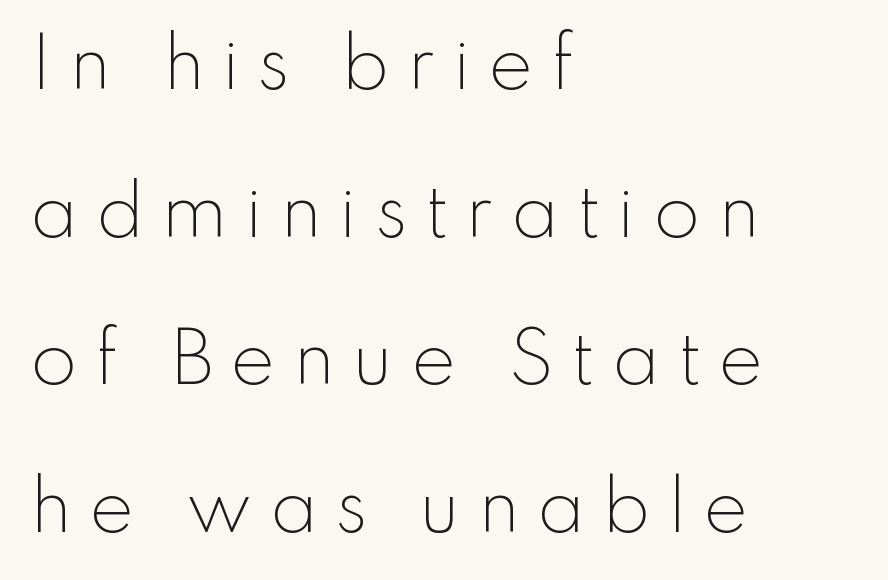
The image shows 68 px light sans-serif type, upright; set left-aligned, loose line spacing (2.17x), unusually wide letter spacing (+0.25 em), not underlined; low stroke contrast and a small x-height.
